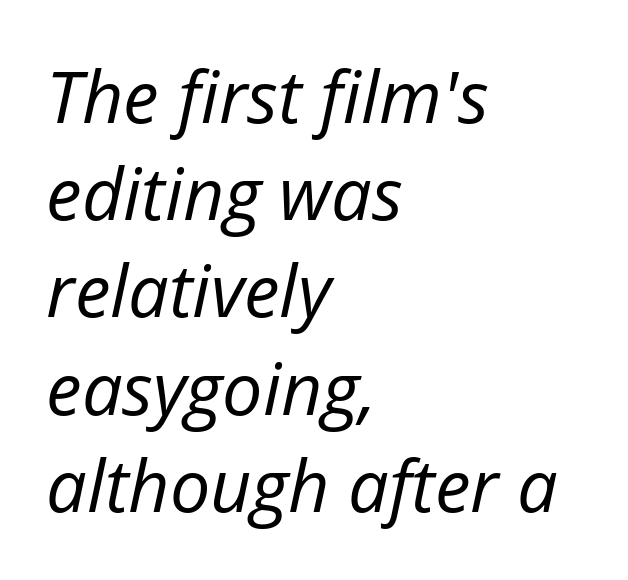
The line texture is even and compact thanks to regular tracking. Line starts are locked; line ends wander. The font sits on the lighter half of the weight spectrum, regular included. Slant detected: the letters are inclined. Underlining? Definitely not there. The face used here is proportionally spaced, like ordinary book or web type.
